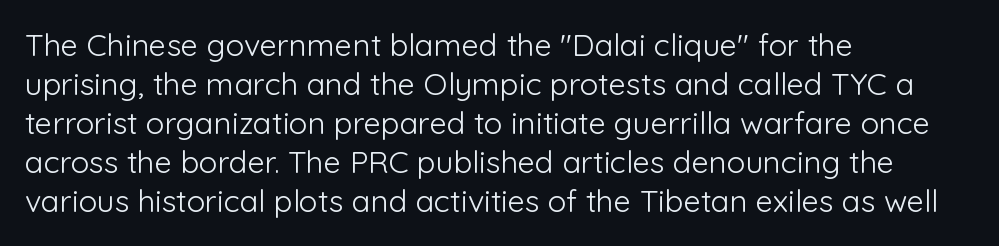
Q: Is the text bold? A: No.
Q: Is the text italic (slanted)? A: No, it is upright.
Q: Is the typeface a serif or a sans-serif typeface? A: Sans-serif.
Q: Is the text underlined? A: No.
Q: How is the paragraph aligned? A: Left-aligned.
Q: Is the spacing between letters normal or unusually wide? A: Normal.
Q: Is the spacing between lines tight, normal or loose? A: Normal.
Q: Width (condensed, normal, or wide)? A: Normal.
Q: Stroke contrast? A: Low.
Q: x-height? A: Medium.
Q: Monospaced? A: No.
